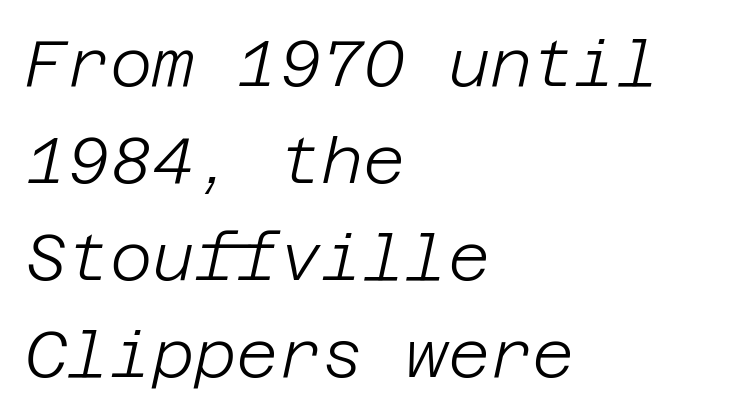
{"italic": "yes", "lean": "right", "slant_degrees": 12, "bold": "no", "weight": "light", "width": "normal", "stroke_contrast": "low", "x_height": "large", "underline": "no", "align": "left", "line_spacing": "normal", "line_spacing_ratio": 1.49, "letter_spacing": "normal", "letter_spacing_em": 0.0, "glyph_px": 65}
